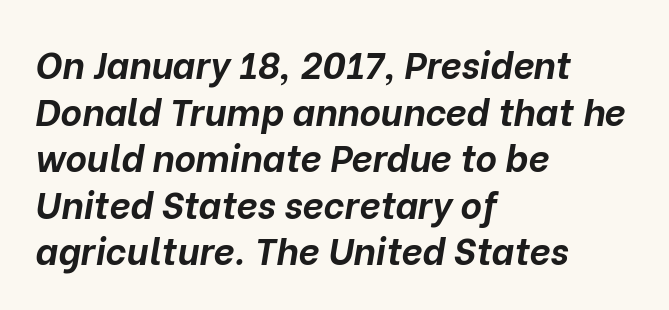
{"italic": "yes", "lean": "right", "slant_degrees": 10, "bold": "yes", "weight": "bold", "width": "normal", "stroke_contrast": "low", "x_height": "medium", "monospaced": "no", "underline": "no", "align": "left", "line_spacing": "normal", "line_spacing_ratio": 1.26, "letter_spacing": "normal", "letter_spacing_em": 0.0, "glyph_px": 37}
